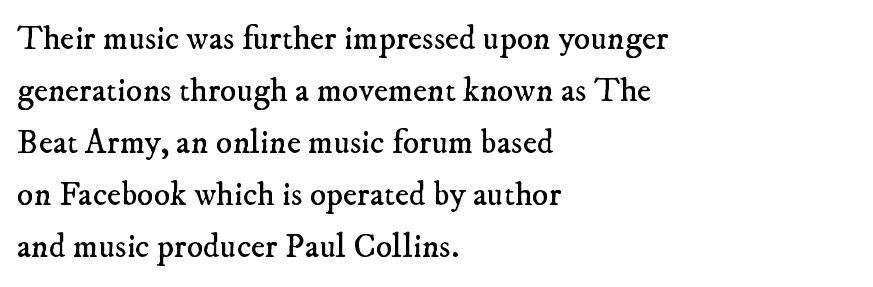
The image shows 34 px regular-weight serif type; set left-aligned, normal line spacing (1.53x), normal letter spacing, not underlined; low stroke contrast and a small x-height.
